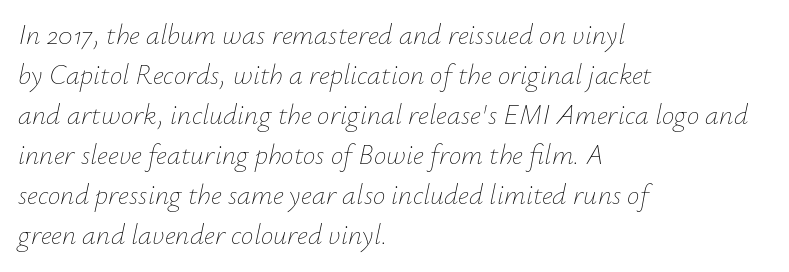
These lines are rendered in a variable-pitch font. In terms of posture, this sample is oblique. Bare-footed words on every line. How would I describe the line gaps? Plain and ordinary.
